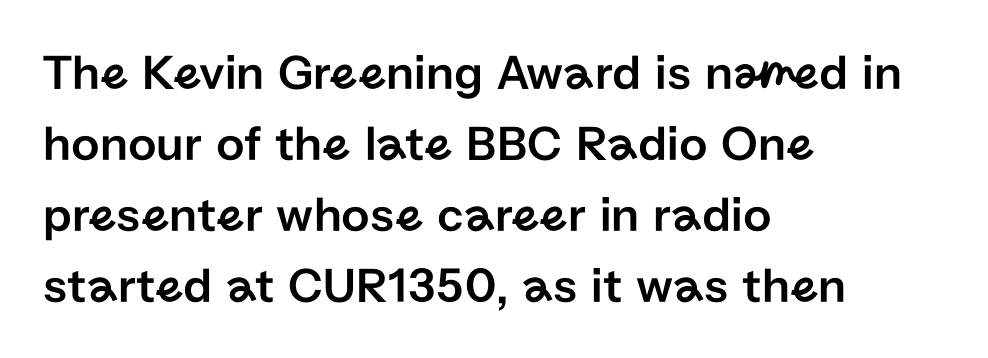
Here the glyphs are tracked normally, forming tight word shapes. Just letters on the line, the space beneath them empty. Normally led — the rows are evenly, conventionally spaced. The font's upright variant was chosen for this text.
